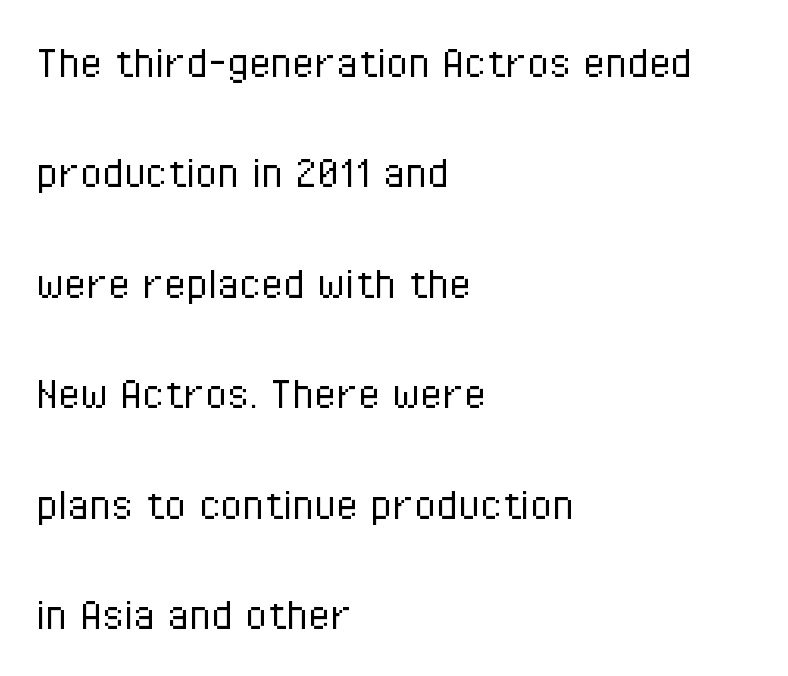
Q: Is the text bold? A: No.
Q: Is the text italic (slanted)? A: No, it is upright.
Q: Is the typeface a serif or a sans-serif typeface? A: Sans-serif.
Q: Is the text underlined? A: No.
Q: How is the paragraph aligned? A: Left-aligned.
Q: Is the spacing between letters normal or unusually wide? A: Normal.
Q: Is the spacing between lines tight, normal or loose? A: Loose.
Q: Width (condensed, normal, or wide)? A: Condensed.
Q: Stroke contrast? A: Low.
Q: x-height? A: Medium.
Q: Monospaced? A: No.
